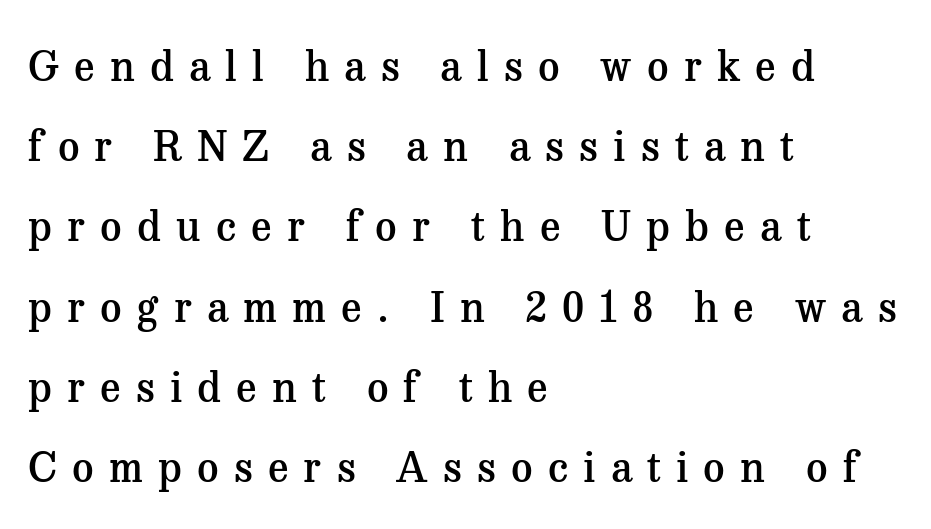
Q: Is the text bold? A: Semi-bold.
Q: Is the text italic (slanted)? A: No, it is upright.
Q: Is the typeface a serif or a sans-serif typeface? A: Serif.
Q: Is the text underlined? A: No.
Q: How is the paragraph aligned? A: Left-aligned.
Q: Is the spacing between letters normal or unusually wide? A: Unusually wide.
Q: Is the spacing between lines tight, normal or loose? A: Loose.
Q: Width (condensed, normal, or wide)? A: Normal.
Q: Stroke contrast? A: Medium.
Q: x-height? A: Medium.
Q: Monospaced? A: No.
